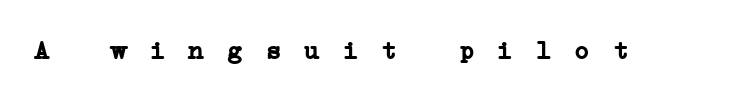
Q: Is the text bold? A: Yes.
Q: Is the text underlined? A: No.
Q: Is the spacing between letters normal or unusually wide? A: Unusually wide.
